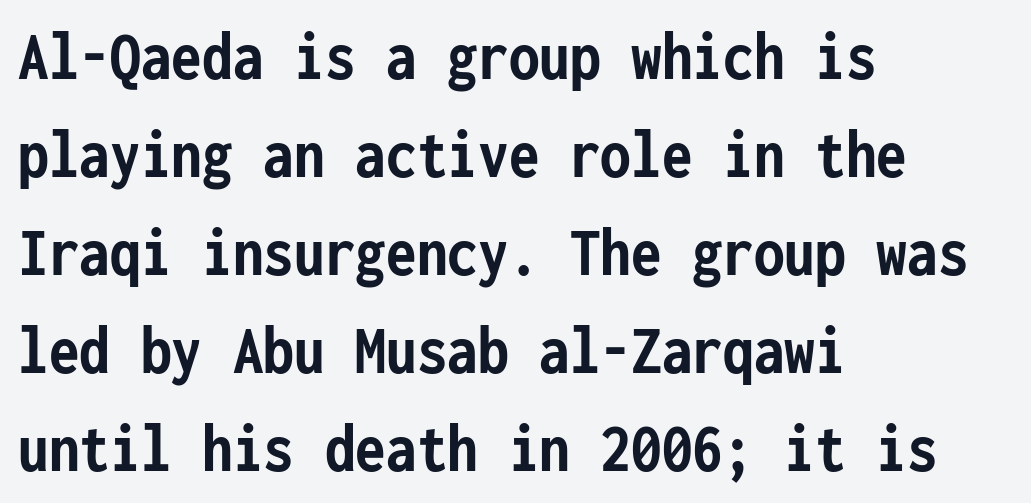
Horizontal alignment here is leftward, the default for most running prose. What kind of face is this? One without serifs — a sans. Each glyph is drawn with heavy, bold strokes. Only glyphs here, with clear space below each row. The line-height multiplier appears to be the usual default.
